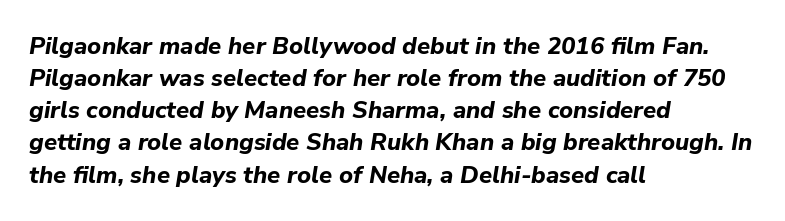
The image shows 24 px bold type, italic (leaning right); set left-aligned, normal line spacing (1.34x), normal letter spacing, not underlined.
